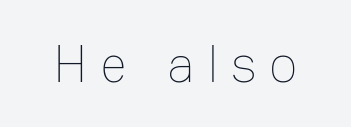
Think of a printed novel: that variable character pitch is what you see here. Caption: face not bold, strokes unweighted. Letters rest on an invisible, unmarked baseline. Observe the wide spacing: letters keep a clear distance from each other. Posture: vertical.
